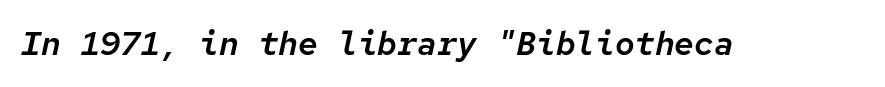
Caption: standard tracking, unaltered. Monospaced: the letters line up in strict vertical columns. You can tell it's italic because the verticals aren't actually vertical. A bare baseline throughout the passage.
